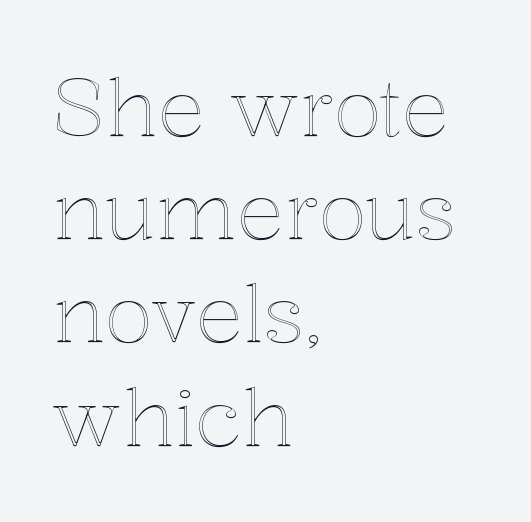
Interline gaps are of average width in this sample. Standard letterfit; no display-style spreading of the glyphs. Upright lettering throughout. Underline: absent.
